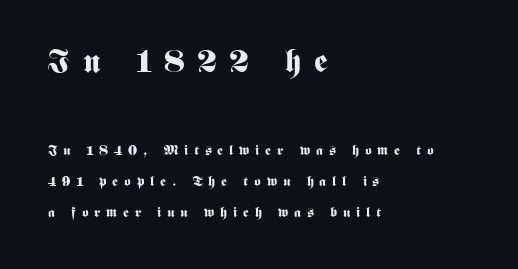
The image shows 32 px bold, condensed sans-serif type, upright; set left-aligned, loose line spacing (2.2x), unusually wide letter spacing (+0.42 em), not underlined; the first (top) block is 2.29x larger; medium stroke contrast and a medium x-height.
